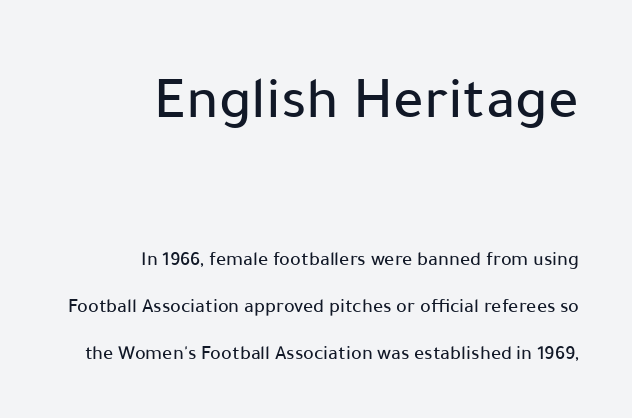
Between one letter and the next there's only the usual sliver of space. You can tell from the bare stems that sans-serif type was used. Leading: increased. A student would notice the top passage is typeset larger than what follows.
